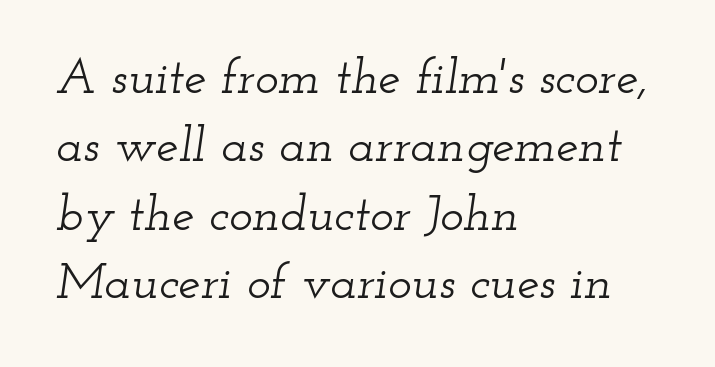
{"serif": "yes", "italic": "yes", "lean": "right", "slant_degrees": 12, "width": "wide", "stroke_contrast": "low", "x_height": "small", "monospaced": "no", "underline": "no", "align": "left", "line_spacing": "normal", "line_spacing_ratio": 1.37, "letter_spacing": "normal", "letter_spacing_em": 0.0, "glyph_px": 50}
